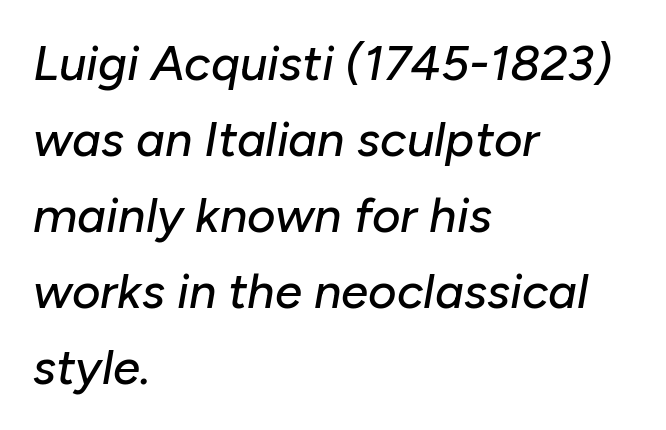
No word sits above an underline. The typography opts for an oblique posture over an upright one. Do the characters align in a grid? No, the font is proportional. The leading is moderate, giving the passage an even texture.
